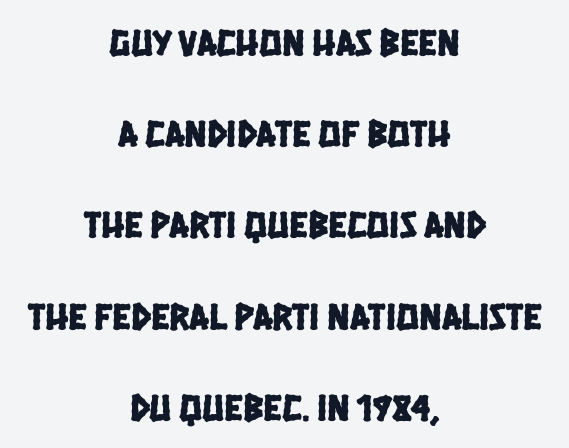
The image shows 38 px condensed sans-serif type; set centered, loose line spacing (2.4x), normal letter spacing, not underlined; low stroke contrast and a large x-height.
